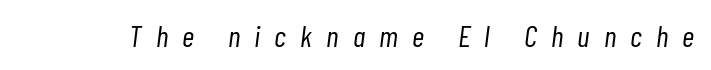
{"italic": "yes", "lean": "right", "slant_degrees": 7, "bold": "no", "weight": "light", "width": "condensed", "stroke_contrast": "low", "x_height": "medium", "monospaced": "no", "underline": "no", "letter_spacing": "wide", "letter_spacing_em": 0.47, "glyph_px": 30}
